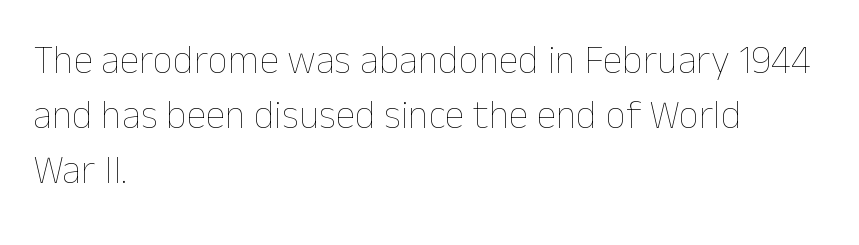
The image shows 40 px thin type, upright; set left-aligned, normal line spacing (1.38x), normal letter spacing, not underlined; low stroke contrast and a medium x-height.
